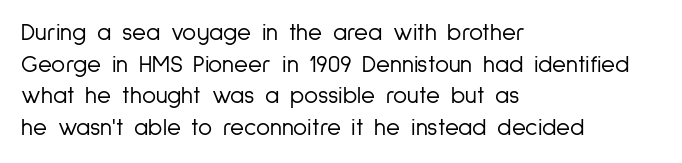
Leftover space on each line is placed entirely after the last word. The typesetting does not lean heavy: it is not bold. Honestly, the letter spacing is just normal — you wouldn't notice it. Underline: absent. If you drew a line through each stem, it would be perfectly vertical.
